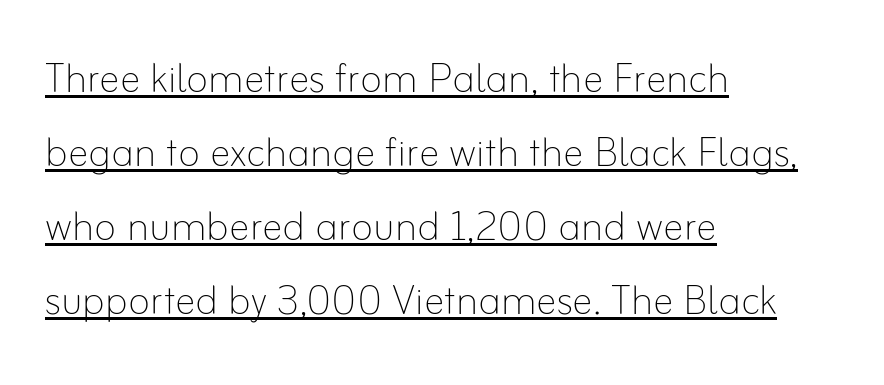
Q: Is the text bold? A: No.
Q: Is the text italic (slanted)? A: No, it is upright.
Q: Is the text underlined? A: Yes.
Q: How is the paragraph aligned? A: Left-aligned.
Q: Is the spacing between letters normal or unusually wide? A: Normal.
Q: Is the spacing between lines tight, normal or loose? A: Normal.
Q: Width (condensed, normal, or wide)? A: Normal.
Q: Stroke contrast? A: Low.
Q: x-height? A: Small.
Q: Monospaced? A: No.
